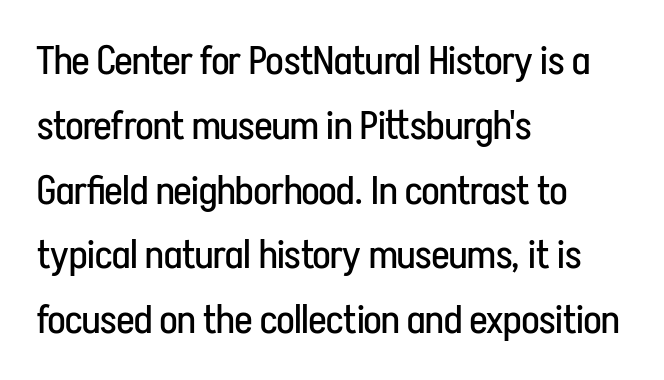
Q: Is the text bold? A: No.
Q: Is the text italic (slanted)? A: No, it is upright.
Q: Is the typeface a serif or a sans-serif typeface? A: Sans-serif.
Q: Is the text underlined? A: No.
Q: How is the paragraph aligned? A: Left-aligned.
Q: Is the spacing between letters normal or unusually wide? A: Normal.
Q: Is the spacing between lines tight, normal or loose? A: Normal.
Q: Width (condensed, normal, or wide)? A: Condensed.
Q: Stroke contrast? A: Low.
Q: x-height? A: Medium.
Q: Monospaced? A: No.
